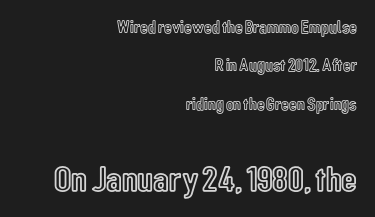
{"italic": "no", "width": "condensed", "x_height": "medium", "monospaced": "no", "underline": "no", "align": "right", "line_spacing": "loose", "line_spacing_ratio": 2.13, "letter_spacing": "normal", "letter_spacing_em": 0.0, "larger_block": "second", "size_ratio": 2.0, "glyph_px": 36}
